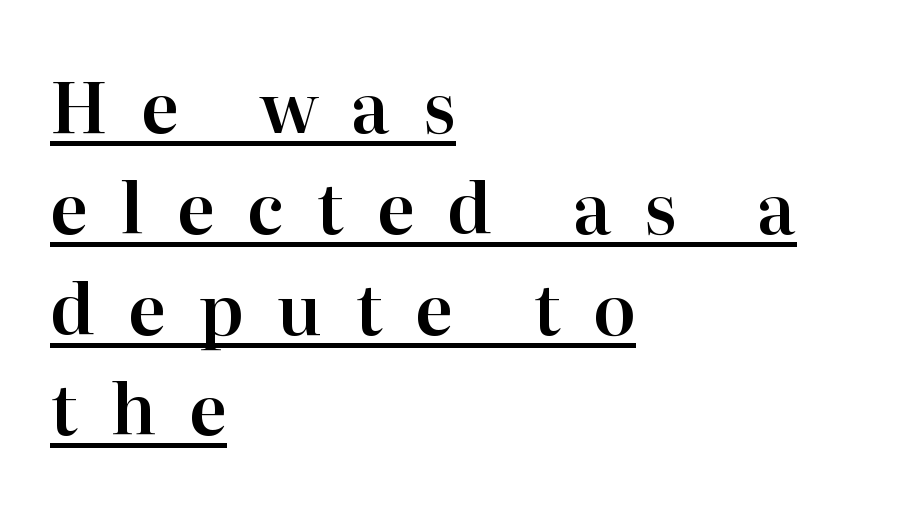
{"serif": "yes", "italic": "no", "width": "normal", "stroke_contrast": "high", "x_height": "medium", "monospaced": "no", "underline": "yes", "align": "left", "line_spacing": "normal", "line_spacing_ratio": 1.44, "letter_spacing": "wide", "letter_spacing_em": 0.47, "glyph_px": 70}
